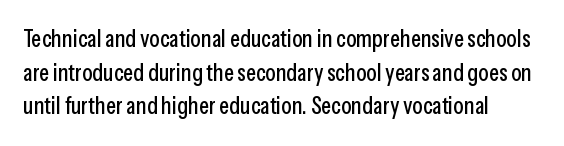
Q: Is the text italic (slanted)? A: No, it is upright.
Q: Is the text underlined? A: No.
Q: How is the paragraph aligned? A: Left-aligned.
Q: Is the spacing between letters normal or unusually wide? A: Normal.
Q: Is the spacing between lines tight, normal or loose? A: Normal.
